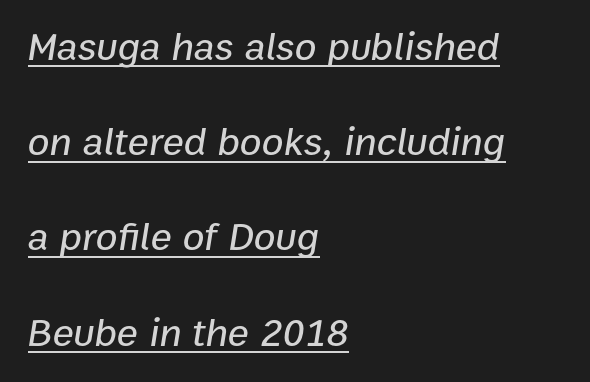
The image shows 40 px text type, italic (leaning right); set left-aligned, loose line spacing (2.38x), normal letter spacing, underlined; low stroke contrast and a medium x-height.
